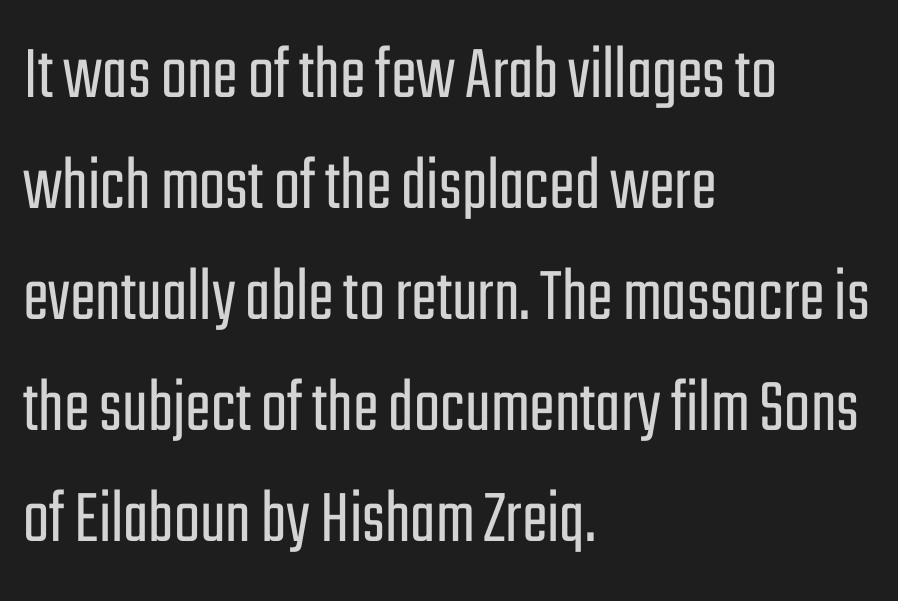
Left-aligned paragraph, ragged on the right. The rendering shows plain stroke endings on the letterforms — a sans-serif design. Nothing heavy about these letters — not bold at all. Tracking here is standard; glyphs follow each other at the usual distance. Do the letters lean? They stand straight.
